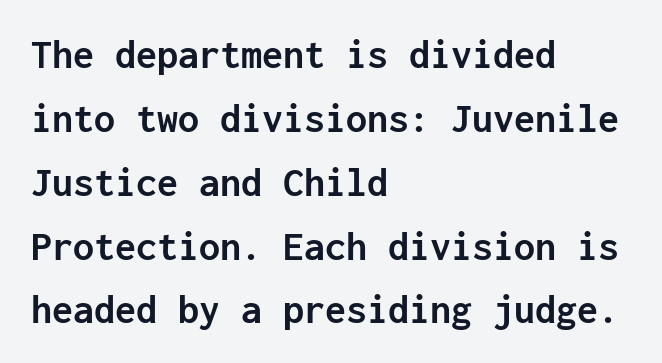
The glyphs in this specimen are sans serif. A classic flush-left, rag-right setting is used for this passage. Is the letter spacing exaggerated? No — it looks like the ordinary default. Style check: upright. The specimen omits any rule beneath the text block's lines.
